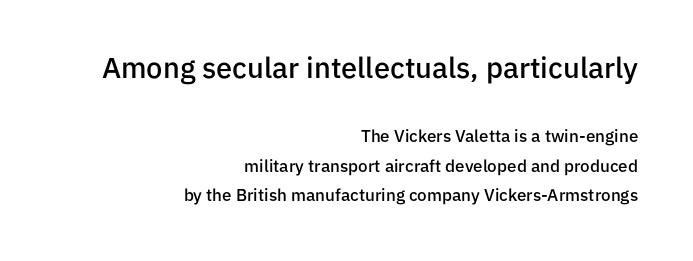
Q: Is the text bold? A: Semi-bold.
Q: Is the text italic (slanted)? A: No, it is upright.
Q: Is the typeface a serif or a sans-serif typeface? A: Sans-serif.
Q: Is the text underlined? A: No.
Q: How is the paragraph aligned? A: Right-aligned.
Q: Is the spacing between letters normal or unusually wide? A: Normal.
Q: Which block of text is set in a larger size, the first (top) or the second (bottom)? A: The first (top) one.
Q: Width (condensed, normal, or wide)? A: Normal.
Q: Stroke contrast? A: Low.
Q: x-height? A: Medium.
Q: Monospaced? A: No.
